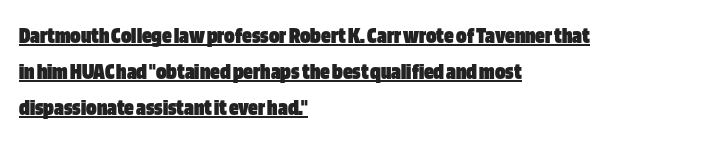
Q: Is the text bold? A: Yes.
Q: Is the text italic (slanted)? A: No, it is upright.
Q: Is the text underlined? A: Yes.
Q: How is the paragraph aligned? A: Left-aligned.
Q: Is the spacing between letters normal or unusually wide? A: Normal.
Q: Is the spacing between lines tight, normal or loose? A: Normal.
